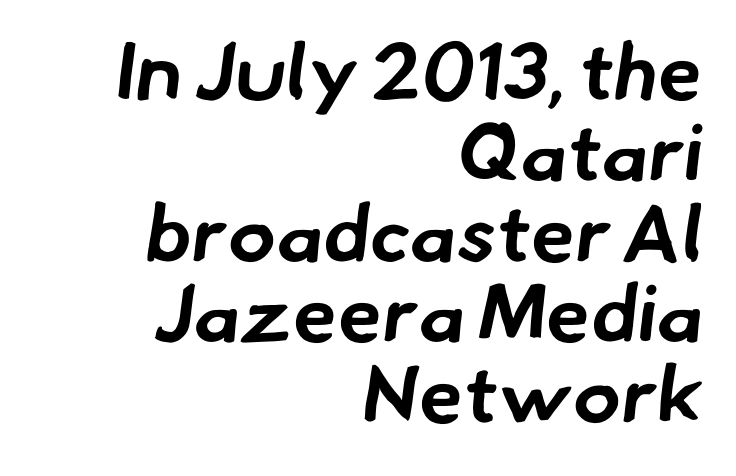
The image shows 80 px bold sans-serif type; set right-aligned, tight line spacing (1.01x), normal letter spacing, not underlined; low stroke contrast and a small x-height.
